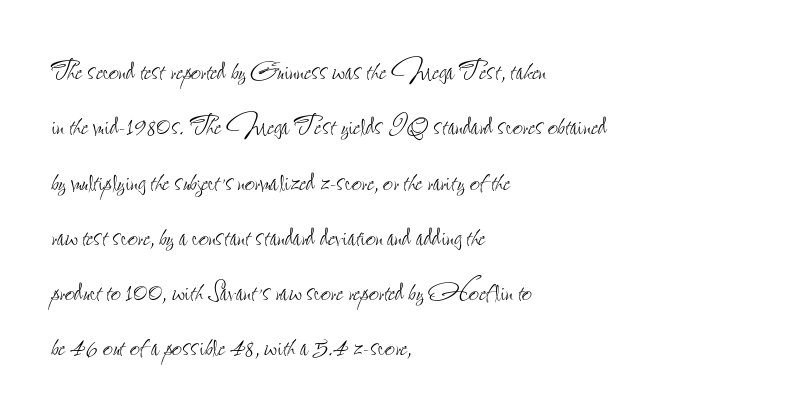
Q: Is the text bold? A: No.
Q: Is the text italic (slanted)? A: Yes.
Q: Is the text underlined? A: No.
Q: How is the paragraph aligned? A: Left-aligned.
Q: Is the spacing between letters normal or unusually wide? A: Normal.
Q: Is the spacing between lines tight, normal or loose? A: Normal.
Q: Width (condensed, normal, or wide)? A: Condensed.
Q: Stroke contrast? A: Low.
Q: x-height? A: Small.
Q: Monospaced? A: No.
